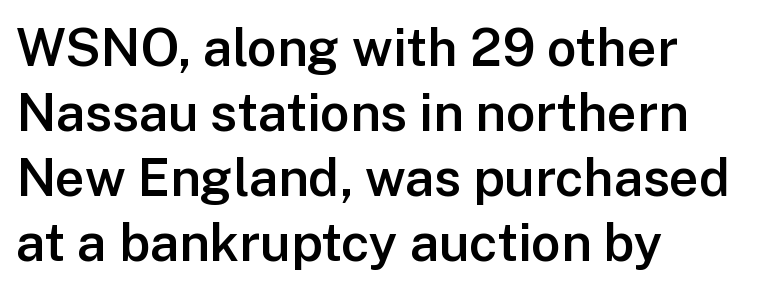
Visually the block forms a straight wall on the left and a jagged coastline on the right. Honestly, there is no underline to notice here at all. Unlike italic type, these characters show no tilt at all. Vertically, the passage feels balanced, rows spaced as you'd expect.
